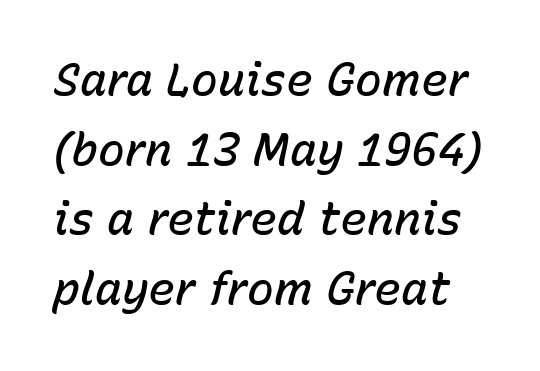
{"italic": "yes", "lean": "right", "slant_degrees": 15, "bold": "semi", "weight": "semibold", "width": "normal", "stroke_contrast": "low", "x_height": "medium", "monospaced": "no", "underline": "no", "line_spacing": "normal", "line_spacing_ratio": 1.55, "letter_spacing": "normal", "letter_spacing_em": 0.0, "glyph_px": 45}
